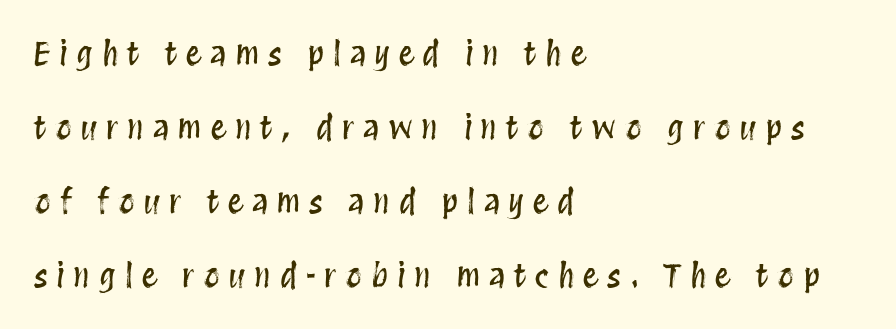
The image shows 32 px condensed type, upright; set left-aligned, loose line spacing (2.31x), unusually wide letter spacing (+0.27 em), not underlined; medium stroke contrast and a large x-height.
